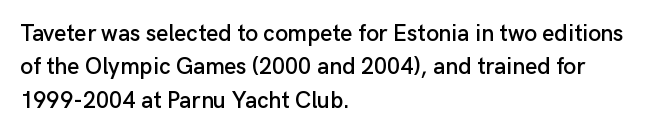
The rendering uses a moderate line-height, typical for paragraphs. These lines were composed using upright roman letters. The gaps between neighbouring characters are ordinary and unremarkable. Has an underline been added? It has not. Line starts are locked; line ends wander.
